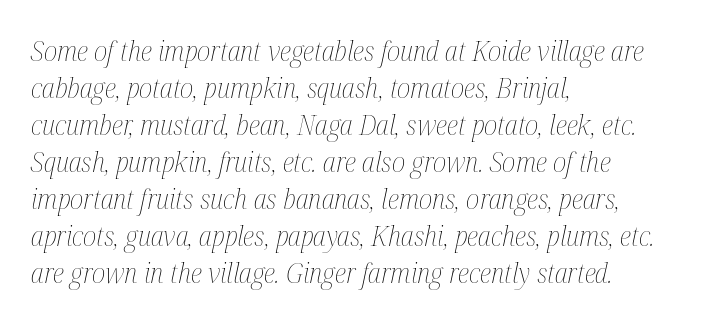
Q: Is the text bold? A: No.
Q: Is the text italic (slanted)? A: Yes, it leans right by about 12 degrees.
Q: Is the text underlined? A: No.
Q: How is the paragraph aligned? A: Left-aligned.
Q: Is the spacing between letters normal or unusually wide? A: Normal.
Q: Is the spacing between lines tight, normal or loose? A: Normal.
Q: Width (condensed, normal, or wide)? A: Condensed.
Q: Stroke contrast? A: Medium.
Q: x-height? A: Medium.
Q: Monospaced? A: No.
